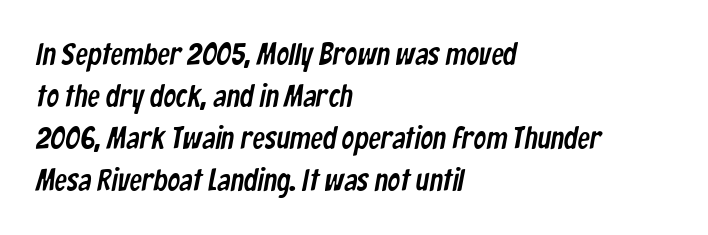
{"serif": "no", "width": "condensed", "stroke_contrast": "low", "x_height": "medium", "monospaced": "no", "underline": "no", "align": "left", "line_spacing": "normal", "line_spacing_ratio": 1.36, "letter_spacing": "normal", "letter_spacing_em": 0.0, "glyph_px": 31}
